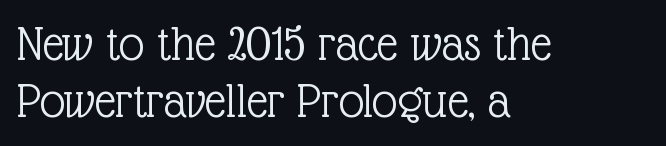
The tracking reads as untouched default to a designer's eye. Small tapered or slab feet sit at the stroke ends, so this counts as serif. The rendering uses natural spacing where letterforms have individual widths. Rule under the text: the space is simply empty.
